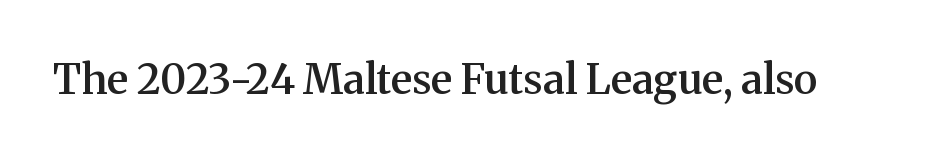
The face used here is rendered with its standard letterfit. Ordinary non-slanted type is in use. Slightly chunky letters — semibold, I'd say, not full bold. The font family rendered here belongs to the serif group.
